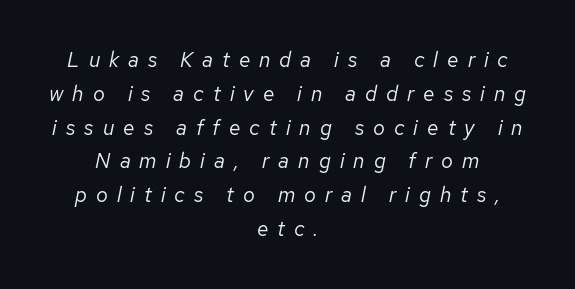
Q: Is the text bold? A: No.
Q: Is the text italic (slanted)? A: Yes, it leans right by about 12 degrees.
Q: Is the text underlined? A: No.
Q: How is the paragraph aligned? A: Centered.
Q: Is the spacing between letters normal or unusually wide? A: Unusually wide.
Q: Is the spacing between lines tight, normal or loose? A: Normal.
